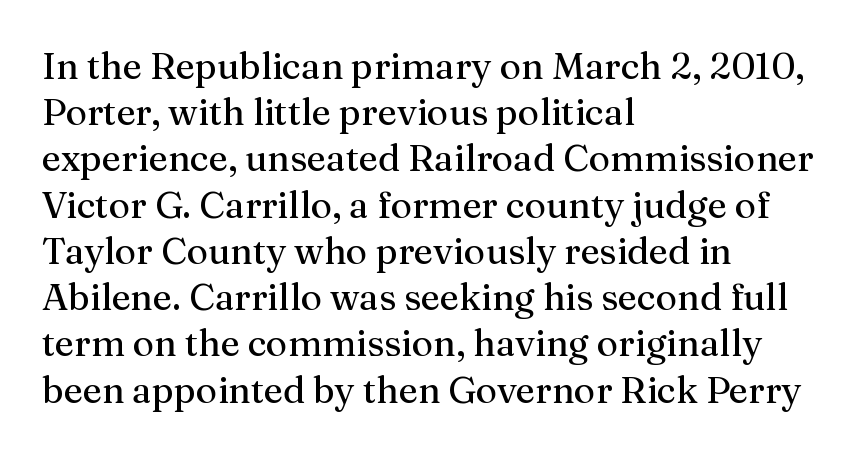
Is there much room between lines? A standard amount, neither cramped nor airy. Serif or sans? Serif — the stroke terminals have little feet. A typesetter would call this proportional, since set widths differ per character. This rendering features lettering with no underline. Compared with typical body copy, the letter spacing here is the same. Italic? Not at all — the glyphs are vertical.
